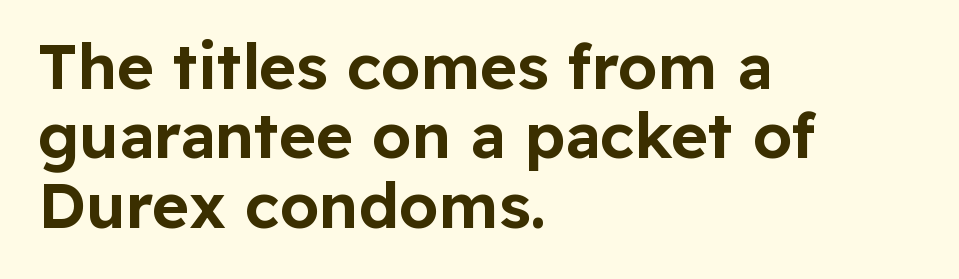
Q: Is the text italic (slanted)? A: No, it is upright.
Q: Is the typeface a serif or a sans-serif typeface? A: Sans-serif.
Q: Is the text underlined? A: No.
Q: How is the paragraph aligned? A: Left-aligned.
Q: Is the spacing between letters normal or unusually wide? A: Normal.
Q: Is the spacing between lines tight, normal or loose? A: Tight.
Q: Width (condensed, normal, or wide)? A: Normal.
Q: Stroke contrast? A: Low.
Q: x-height? A: Medium.
Q: Monospaced? A: No.
